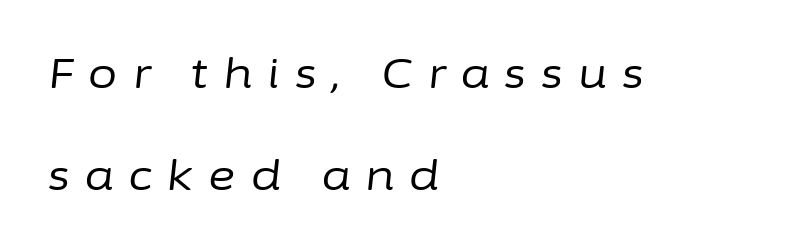
The image shows 42 px regular-weight type, italic (leaning right); set left-aligned, loose line spacing (2.42x), unusually wide letter spacing (+0.36 em), not underlined; low stroke contrast and a medium x-height.
